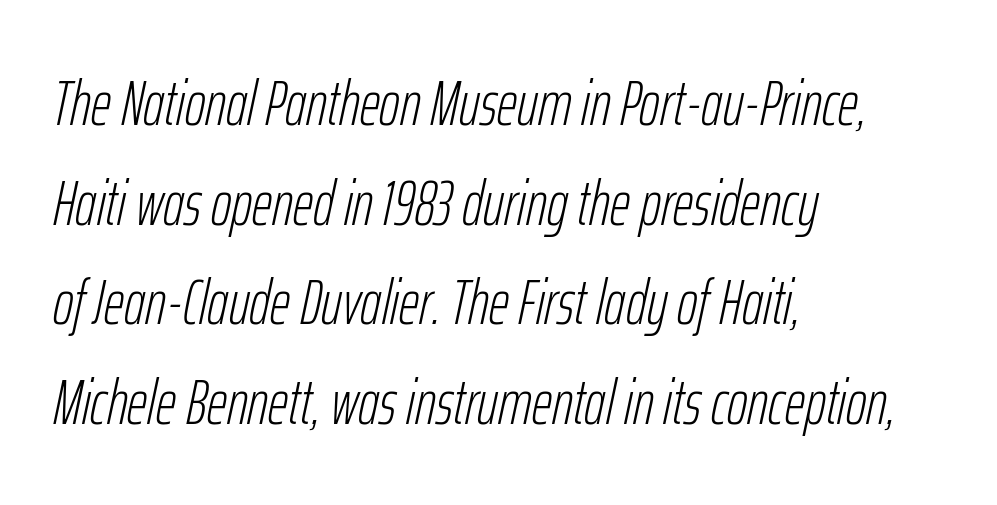
Q: Is the text bold? A: No.
Q: Is the text italic (slanted)? A: Yes, it leans right by about 12 degrees.
Q: Is the text underlined? A: No.
Q: How is the paragraph aligned? A: Left-aligned.
Q: Is the spacing between letters normal or unusually wide? A: Normal.
Q: Is the spacing between lines tight, normal or loose? A: Normal.
Q: Width (condensed, normal, or wide)? A: Condensed.
Q: Stroke contrast? A: Low.
Q: x-height? A: Medium.
Q: Monospaced? A: No.
